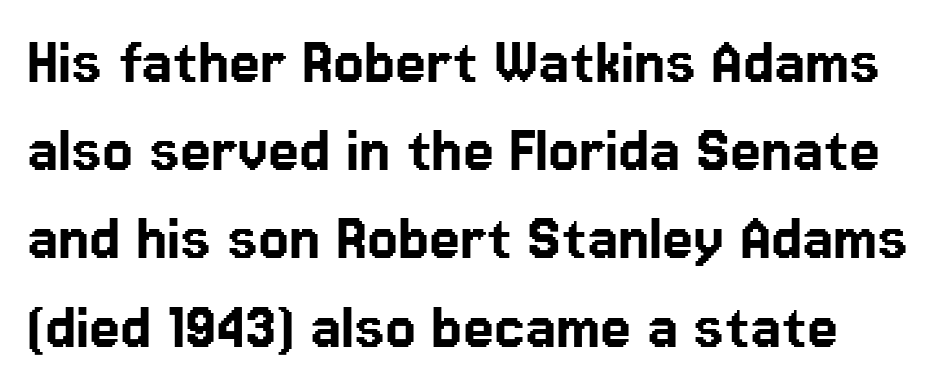
A typesetter would call this proportional, since set widths differ per character. Inter-character spacing is left at the font's built-in metrics. The string is rendered with underlining switched off. The font's upright variant was chosen for this text.
